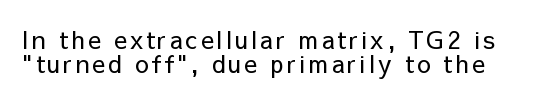
Q: Is the text bold? A: No.
Q: Is the text italic (slanted)? A: No, it is upright.
Q: Is the text underlined? A: No.
Q: Is the spacing between lines tight, normal or loose? A: Tight.
